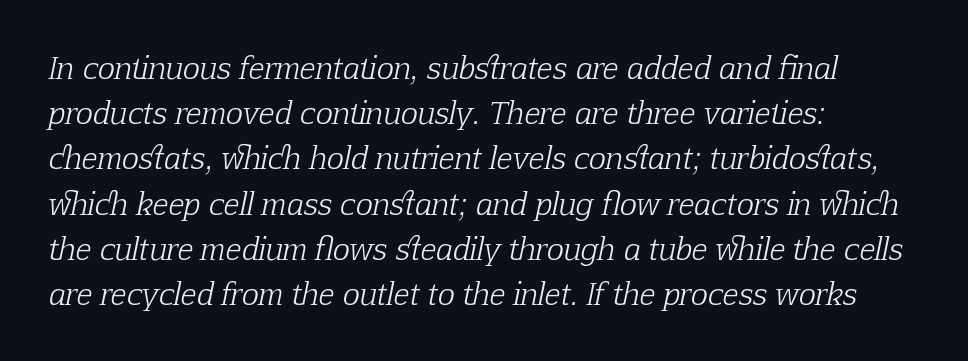
Yep, those are serifs on the letters. Honestly, the letter spacing is just normal — you wouldn't notice it. Note the varied advance widths — an 'i' is clearly narrower than an 'm'. You can tell it's italic because the verticals aren't actually vertical.
